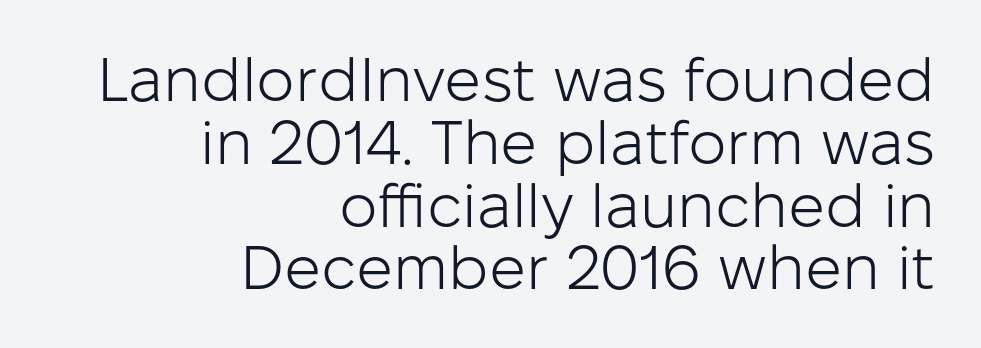
The characters are drawn with everyday or finer stroke widths. Nobody drew a line under any word here. You could not count columns in this text — the font is proportionally spaced. Each word holds together tightly as a unit, with standard inter-letter gaps. The text was rendered using a sans face with plain stroke endings. Italic: no, the glyphs are upright roman.
